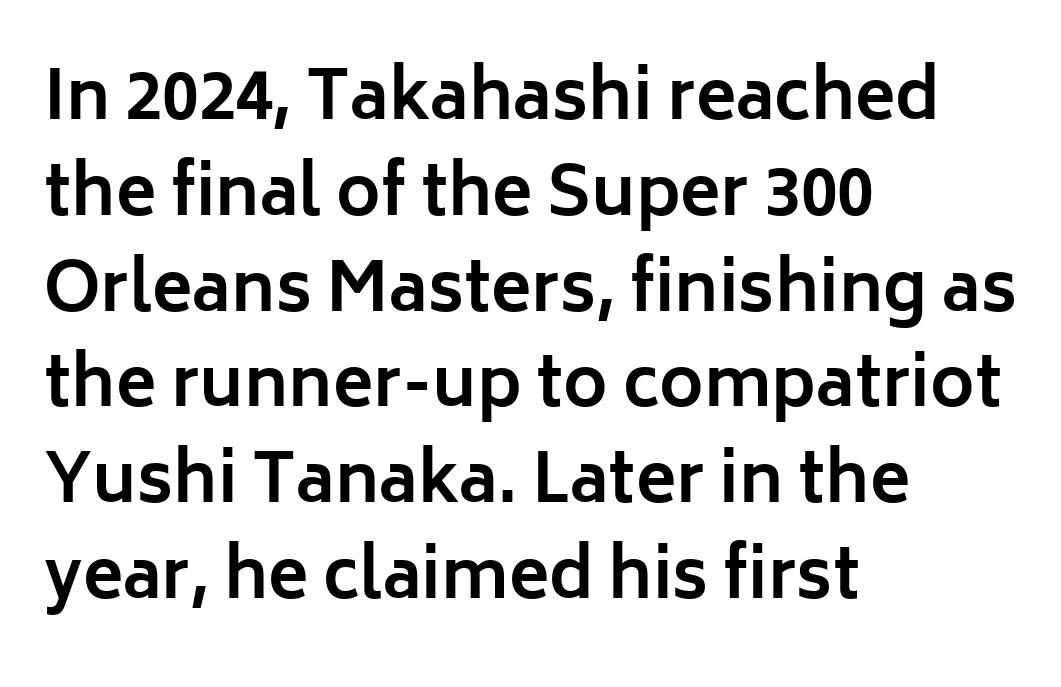
Alignment: flush left. Nobody drew a line under any word here. This is the regular roman posture of the typeface. Each glyph is drawn with heavy, bold strokes.
